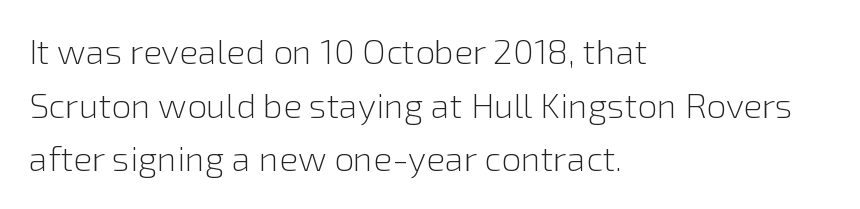
The image shows 35 px light sans-serif type, upright; set left-aligned, normal line spacing (1.53x), normal letter spacing, not underlined; low stroke contrast and a medium x-height.
